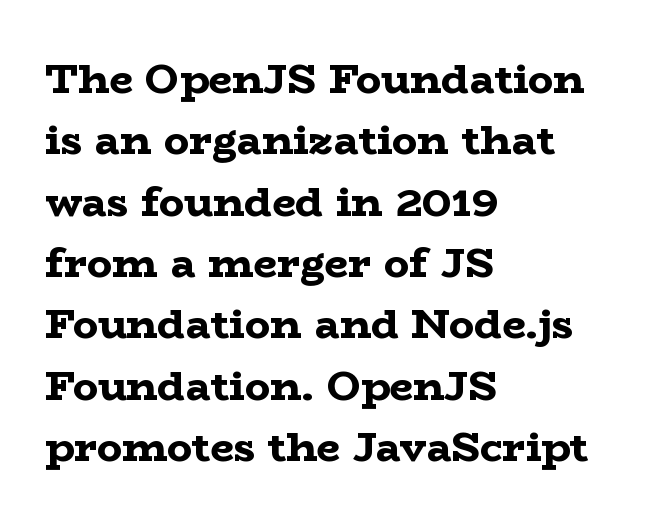
{"serif": "yes", "italic": "no", "bold": "yes", "weight": "bold", "width": "wide", "stroke_contrast": "low", "x_height": "medium", "monospaced": "no", "underline": "no", "align": "left", "line_spacing": "normal", "line_spacing_ratio": 1.46, "letter_spacing": "normal", "letter_spacing_em": 0.0, "glyph_px": 42}
